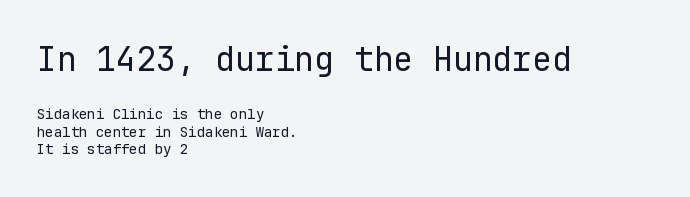
Q: Is the text bold? A: No.
Q: Is the text italic (slanted)? A: No, it is upright.
Q: Is the typeface a serif or a sans-serif typeface? A: Sans-serif.
Q: Is the text underlined? A: No.
Q: How is the paragraph aligned? A: Left-aligned.
Q: Is the spacing between letters normal or unusually wide? A: Normal.
Q: Which block of text is set in a larger size, the first (top) or the second (bottom)? A: The first (top) one.
Q: Width (condensed, normal, or wide)? A: Normal.
Q: Stroke contrast? A: Low.
Q: x-height? A: Medium.
Q: Monospaced? A: Yes.
